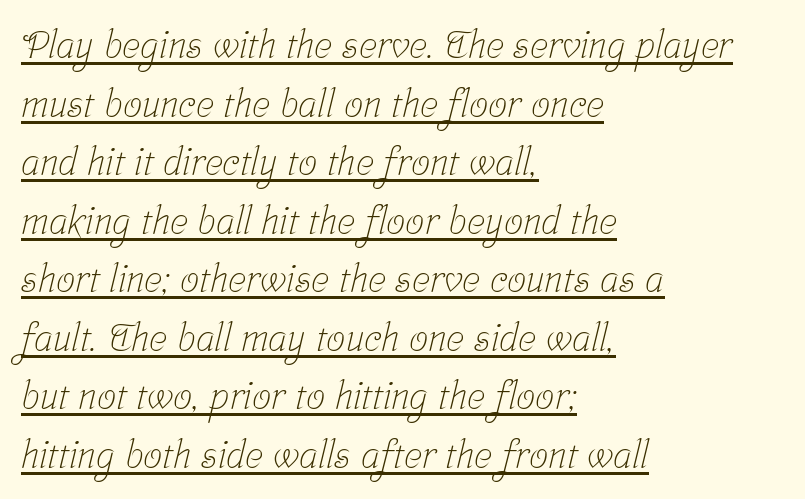
{"serif": "yes", "bold": "no", "weight": "light", "width": "condensed", "stroke_contrast": "low", "x_height": "medium", "monospaced": "no", "underline": "yes", "align": "left", "line_spacing": "normal", "line_spacing_ratio": 1.54, "letter_spacing": "normal", "letter_spacing_em": 0.0, "glyph_px": 38}
